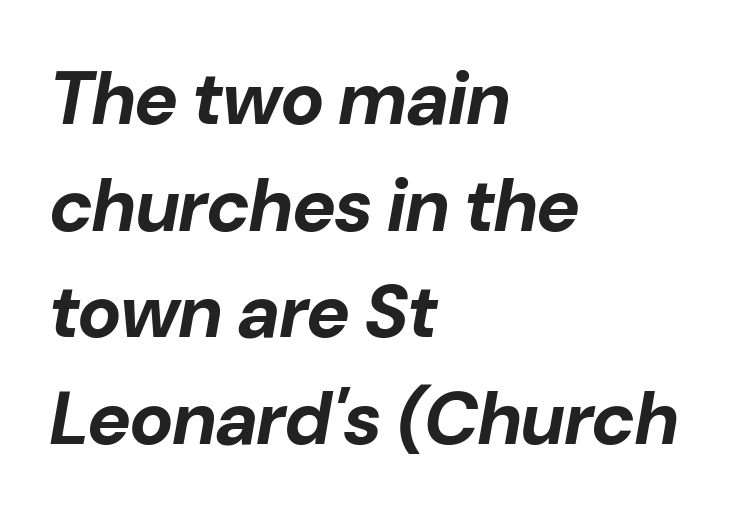
{"italic": "yes", "lean": "right", "slant_degrees": 10, "bold": "yes", "weight": "bold", "width": "normal", "stroke_contrast": "low", "x_height": "medium", "monospaced": "no", "underline": "no", "align": "left", "line_spacing": "normal", "line_spacing_ratio": 1.44, "letter_spacing": "normal", "letter_spacing_em": 0.0, "glyph_px": 74}
